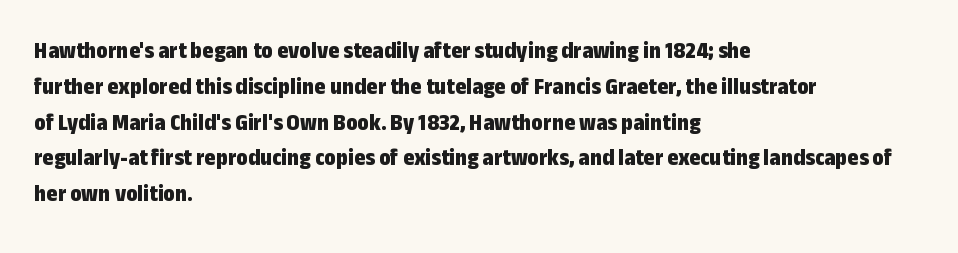
Q: Is the text bold? A: Yes.
Q: Is the text italic (slanted)? A: No, it is upright.
Q: Is the text underlined? A: No.
Q: How is the paragraph aligned? A: Left-aligned.
Q: Is the spacing between letters normal or unusually wide? A: Normal.
Q: Is the spacing between lines tight, normal or loose? A: Normal.
